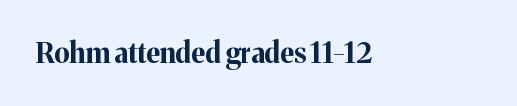
The font family rendered here belongs to the serif group. The rendering uses a bold face; every stroke is thick and dark. Designer's note — italics off, roman on. Letters rest on an invisible, unmarked baseline.
